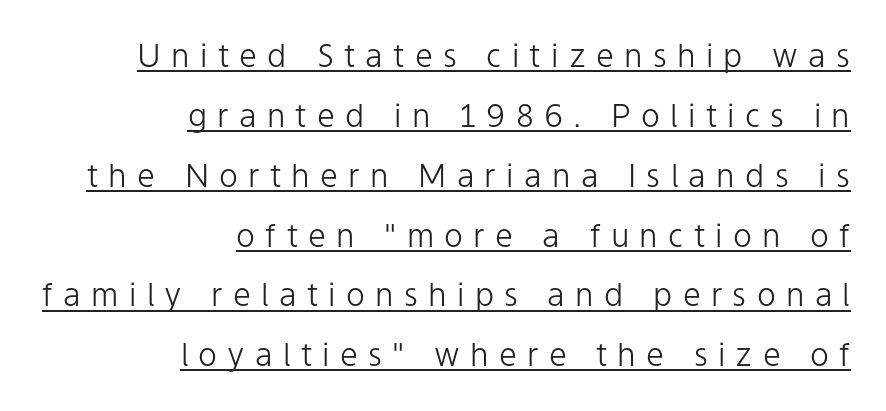
Words appear elongated and porous because spacing is wide. Honestly, the underline is the first thing you notice here. The lines are quadded right. A typesetter would call this proportional, since set widths differ per character. These lines are composed in type without serifs. Each stroke keeps to a modest, everyday thickness or less.
